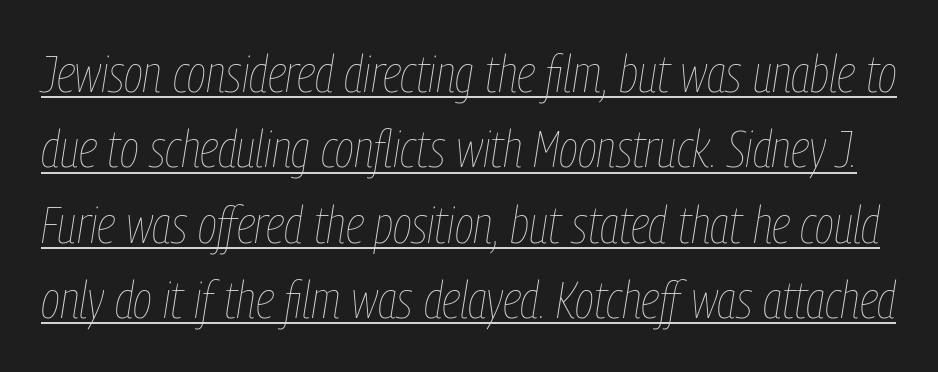
The image shows 52 px thin, condensed type, italic (leaning right); set normal line spacing (1.45x), normal letter spacing, underlined; low stroke contrast and a medium x-height.
